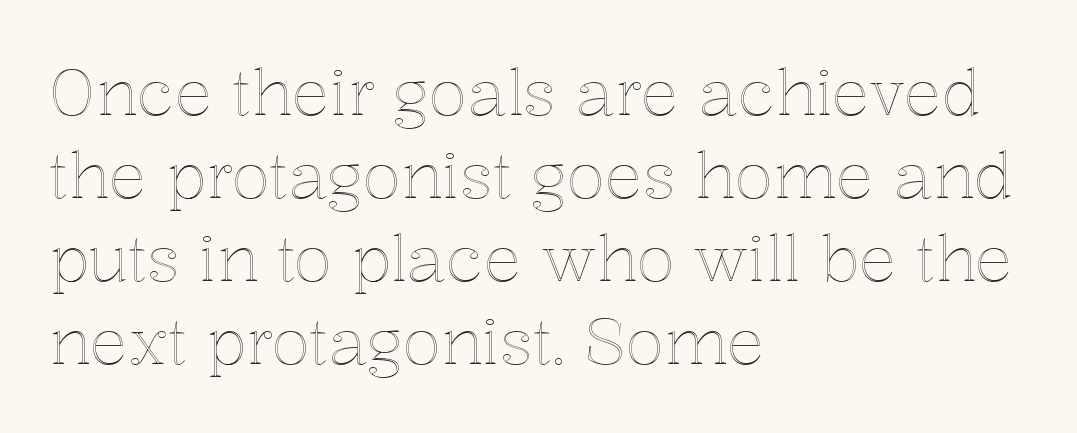
Q: Is the text italic (slanted)? A: No, it is upright.
Q: Is the text underlined? A: No.
Q: How is the paragraph aligned? A: Left-aligned.
Q: Is the spacing between letters normal or unusually wide? A: Normal.
Q: Is the spacing between lines tight, normal or loose? A: Normal.
Q: Width (condensed, normal, or wide)? A: Normal.
Q: x-height? A: Medium.
Q: Monospaced? A: No.
